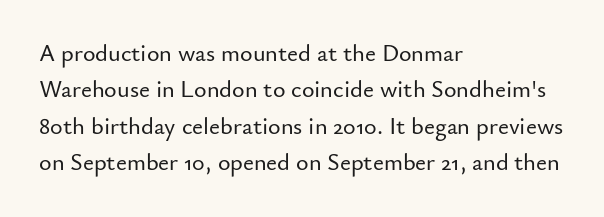
A normal amount of white space separates one row of letters from the next. Is there any slant? The stems are plumb. Nobody touched the tracking dial on this one. Quick note: underline off.
